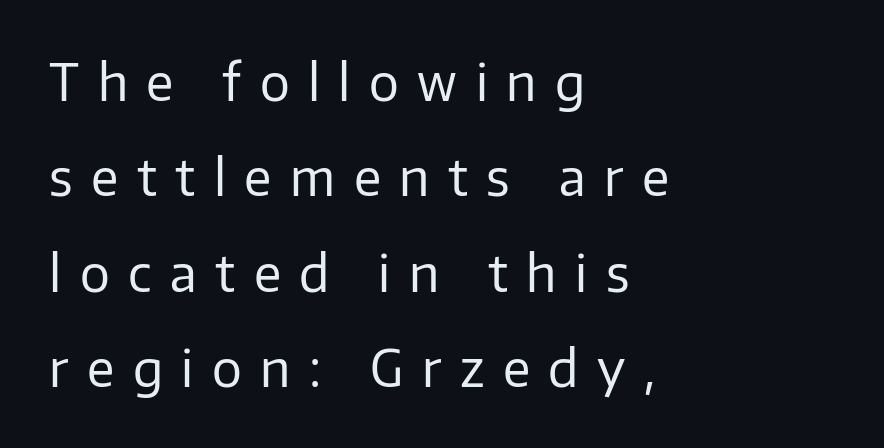
{"serif": "no", "italic": "no", "bold": "no", "weight": "regular", "width": "normal", "stroke_contrast": "low", "x_height": "medium", "monospaced": "no", "underline": "no", "align": "left", "line_spacing": "loose", "line_spacing_ratio": 1.91, "letter_spacing": "wide", "letter_spacing_em": 0.37, "glyph_px": 50}
